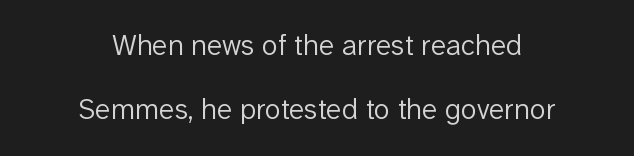
The weight tops out at a normal text grade. Nobody touched the tracking dial on this one. Lines of text with bare space underneath. Which margin do the lines hug? Neither — every line sits in the middle.
